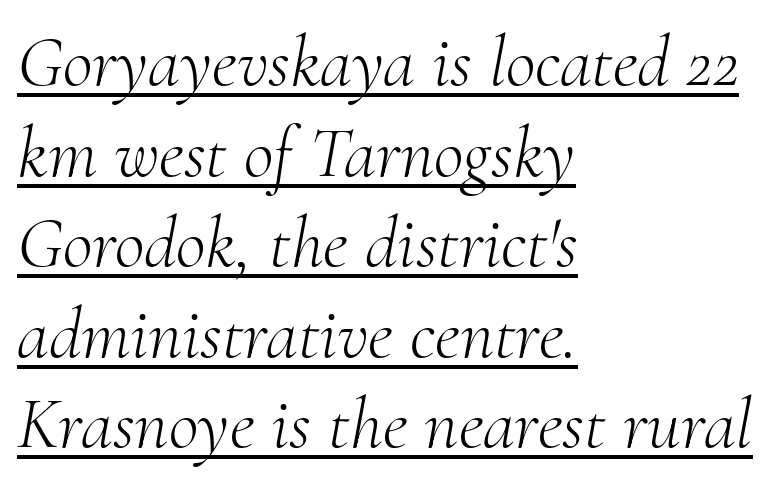
Q: Is the text bold? A: No.
Q: Is the text italic (slanted)? A: Yes, it leans right by about 10 degrees.
Q: Is the typeface a serif or a sans-serif typeface? A: Serif.
Q: Is the text underlined? A: Yes.
Q: How is the paragraph aligned? A: Left-aligned.
Q: Is the spacing between letters normal or unusually wide? A: Normal.
Q: Width (condensed, normal, or wide)? A: Normal.
Q: Stroke contrast? A: Medium.
Q: x-height? A: Small.
Q: Monospaced? A: No.
